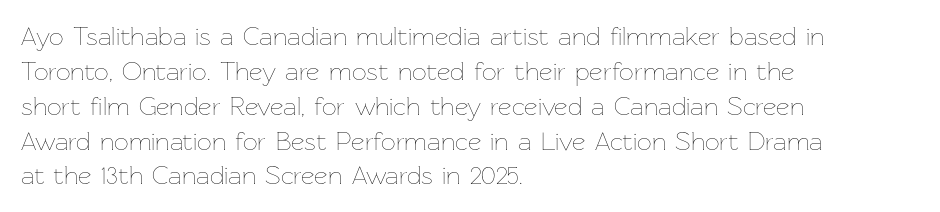
The strip under each line holds only bare page. Short note: letters normally spaced. The axis of the letterforms is exactly vertical. Line spacing here is normal. The rendering anchors every line to the left-hand side.
